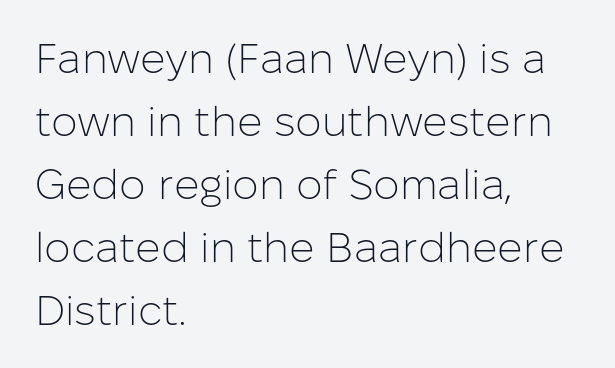
The image shows 42 px light sans-serif type, upright; set left-aligned, normal line spacing (1.5x), normal letter spacing, not underlined; low stroke contrast and a medium x-height.
